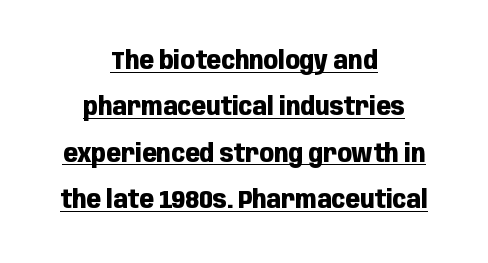
Q: Is the text bold? A: Yes.
Q: Is the text italic (slanted)? A: No, it is upright.
Q: Is the text underlined? A: Yes.
Q: How is the paragraph aligned? A: Centered.
Q: Is the spacing between letters normal or unusually wide? A: Normal.
Q: Is the spacing between lines tight, normal or loose? A: Loose.
